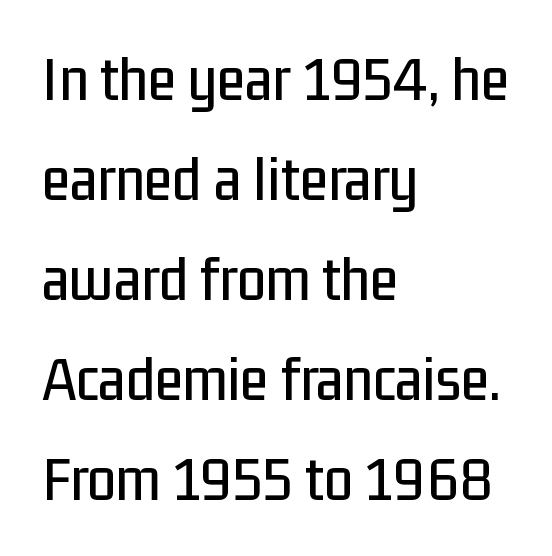
{"serif": "no", "italic": "no", "width": "condensed", "stroke_contrast": "low", "x_height": "medium", "monospaced": "no", "underline": "no", "align": "left", "line_spacing": "normal", "line_spacing_ratio": 1.54, "letter_spacing": "normal", "letter_spacing_em": 0.0, "glyph_px": 65}
